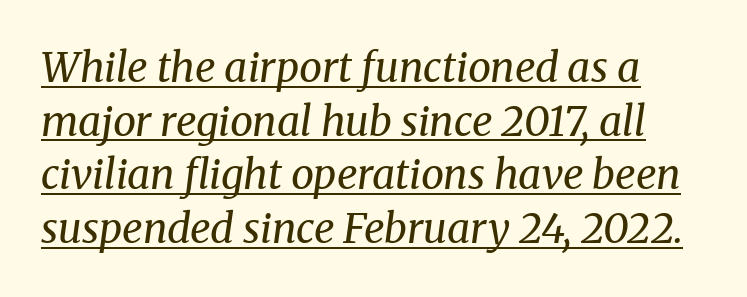
Q: Is the text bold? A: No.
Q: Is the text italic (slanted)? A: Yes, it leans right by about 8 degrees.
Q: Is the typeface a serif or a sans-serif typeface? A: Serif.
Q: Is the text underlined? A: Yes.
Q: Is the spacing between letters normal or unusually wide? A: Normal.
Q: Is the spacing between lines tight, normal or loose? A: Normal.
Q: Width (condensed, normal, or wide)? A: Normal.
Q: Stroke contrast? A: Medium.
Q: x-height? A: Medium.
Q: Monospaced? A: No.
